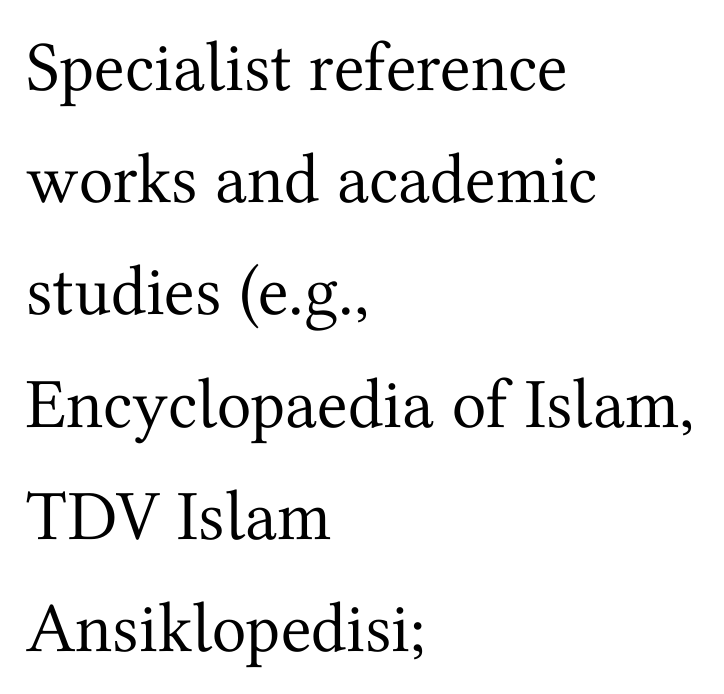
Q: Is the text bold? A: No.
Q: Is the text italic (slanted)? A: No, it is upright.
Q: Is the typeface a serif or a sans-serif typeface? A: Serif.
Q: Is the text underlined? A: No.
Q: How is the paragraph aligned? A: Left-aligned.
Q: Is the spacing between letters normal or unusually wide? A: Normal.
Q: Is the spacing between lines tight, normal or loose? A: Normal.
Q: Width (condensed, normal, or wide)? A: Normal.
Q: Stroke contrast? A: Medium.
Q: x-height? A: Medium.
Q: Monospaced? A: No.
